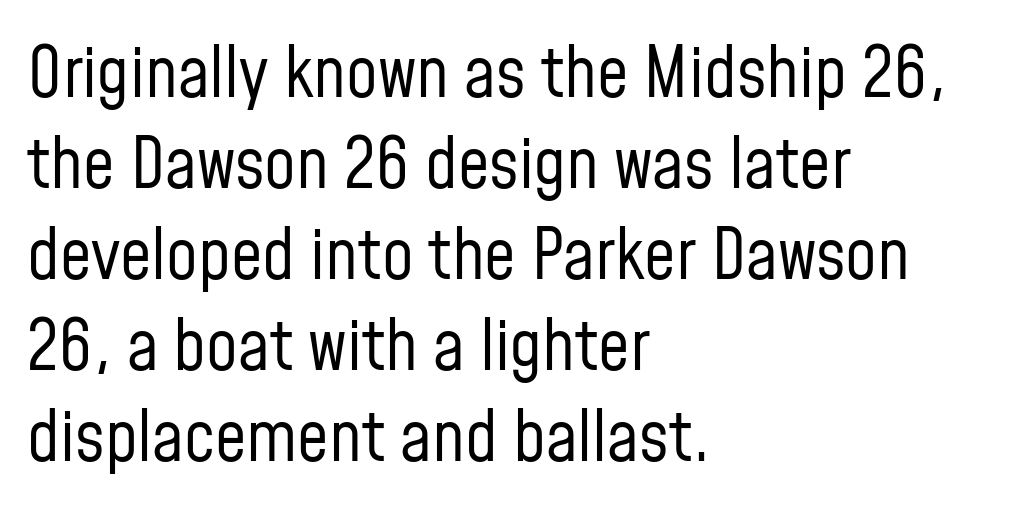
Q: Is the text bold? A: No.
Q: Is the text italic (slanted)? A: No, it is upright.
Q: Is the typeface a serif or a sans-serif typeface? A: Sans-serif.
Q: Is the text underlined? A: No.
Q: How is the paragraph aligned? A: Left-aligned.
Q: Is the spacing between letters normal or unusually wide? A: Normal.
Q: Is the spacing between lines tight, normal or loose? A: Normal.
Q: Width (condensed, normal, or wide)? A: Condensed.
Q: Stroke contrast? A: Low.
Q: x-height? A: Medium.
Q: Monospaced? A: No.
